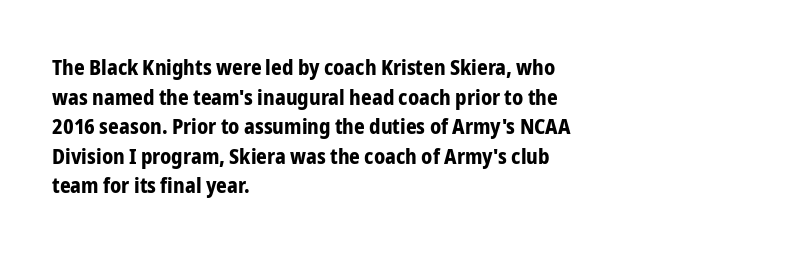
Q: Is the text bold? A: Yes.
Q: Is the text italic (slanted)? A: No, it is upright.
Q: Is the text underlined? A: No.
Q: How is the paragraph aligned? A: Left-aligned.
Q: Is the spacing between letters normal or unusually wide? A: Normal.
Q: Is the spacing between lines tight, normal or loose? A: Normal.
